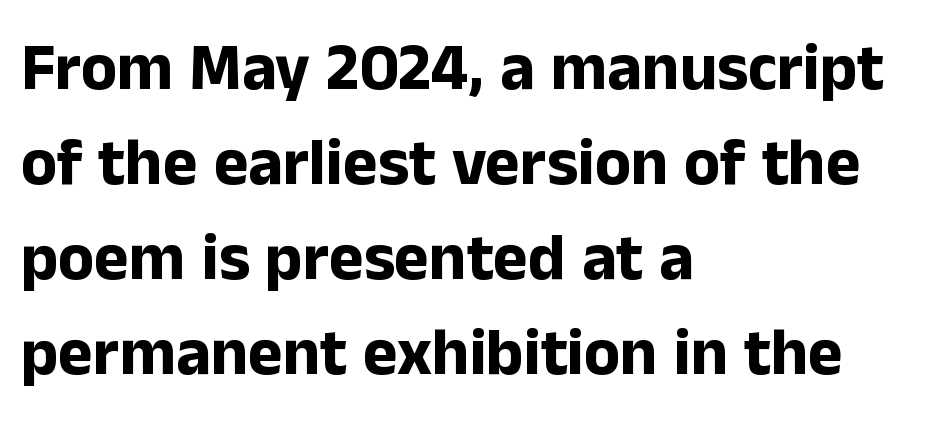
The image shows 66 px bold sans-serif type, upright; set left-aligned, normal line spacing (1.44x), normal letter spacing, not underlined; low stroke contrast and a medium x-height.
